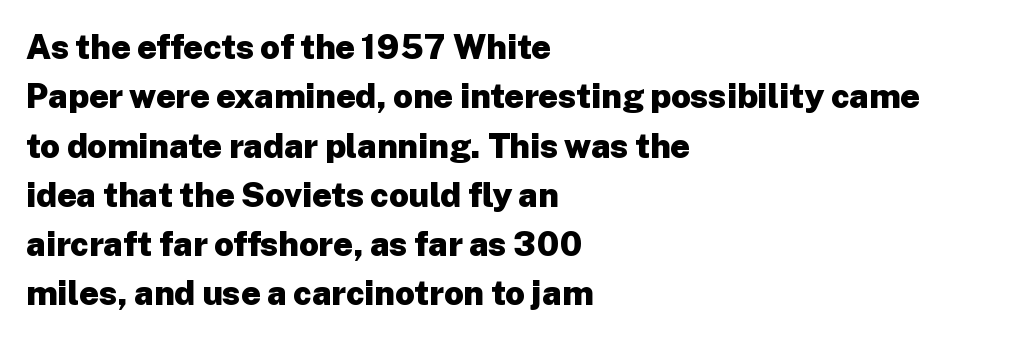
These lines carry a lot of weight — the face is fully bold. The glyphs in this specimen are sans serif. These lines are set flush left with a ragged right edge. Posture: straight, roman, zero tilt. Lines of text with bare space underneath. Short note: letters normally spaced.
